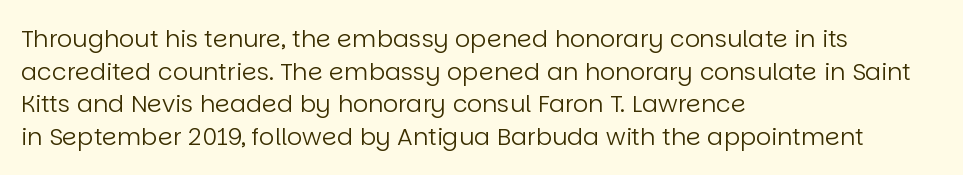
{"italic": "no", "bold": "no", "underline": "no", "align": "left", "line_spacing": "normal", "line_spacing_ratio": 1.36, "letter_spacing": "normal", "letter_spacing_em": 0.0, "glyph_px": 24}
